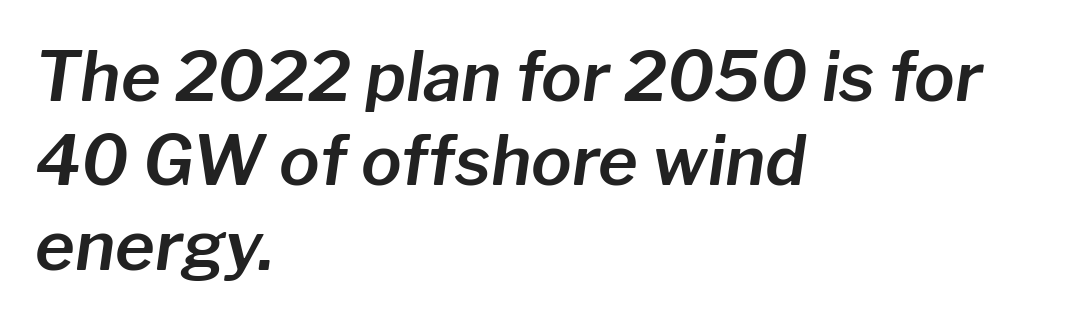
The image shows 68 px text type, italic (leaning right); set left-aligned, line spacing 1.24x, normal letter spacing, not underlined; low stroke contrast and a medium x-height.
